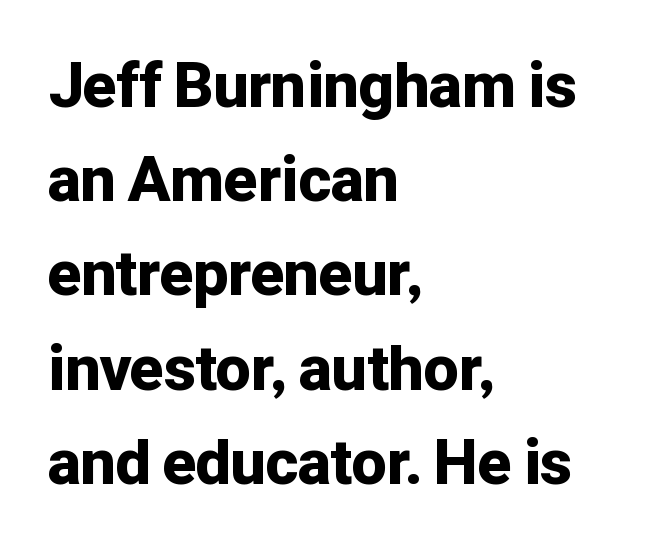
Q: Is the text bold? A: Yes.
Q: Is the text italic (slanted)? A: No, it is upright.
Q: Is the typeface a serif or a sans-serif typeface? A: Sans-serif.
Q: Is the text underlined? A: No.
Q: How is the paragraph aligned? A: Left-aligned.
Q: Is the spacing between letters normal or unusually wide? A: Normal.
Q: Is the spacing between lines tight, normal or loose? A: Normal.
Q: Width (condensed, normal, or wide)? A: Normal.
Q: Stroke contrast? A: Low.
Q: x-height? A: Medium.
Q: Monospaced? A: No.
